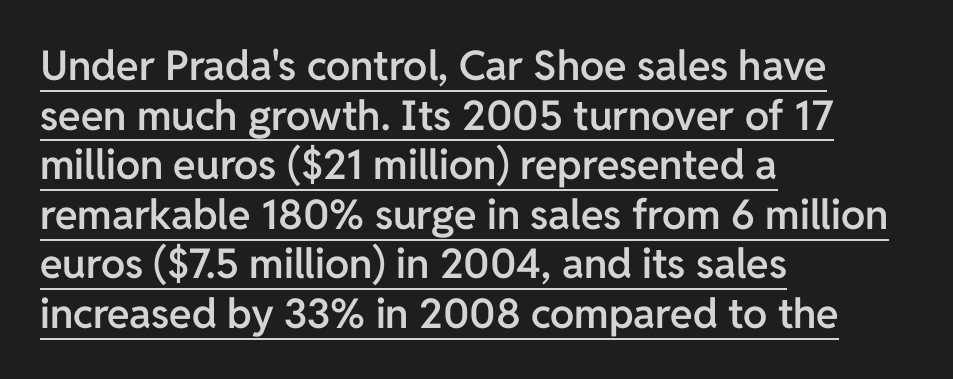
Q: Is the text bold? A: Semi-bold.
Q: Is the text italic (slanted)? A: No, it is upright.
Q: Is the typeface a serif or a sans-serif typeface? A: Sans-serif.
Q: Is the text underlined? A: Yes.
Q: How is the paragraph aligned? A: Left-aligned.
Q: Is the spacing between letters normal or unusually wide? A: Normal.
Q: Width (condensed, normal, or wide)? A: Normal.
Q: Stroke contrast? A: Low.
Q: x-height? A: Medium.
Q: Monospaced? A: No.
